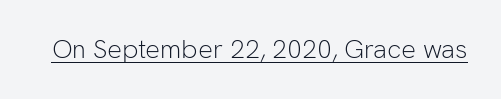
The image shows 26 px text type, upright; set normal letter spacing, underlined.
